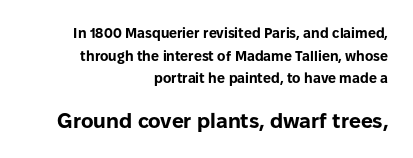
Q: Is the text bold? A: Yes.
Q: Is the text italic (slanted)? A: No, it is upright.
Q: Is the text underlined? A: No.
Q: How is the paragraph aligned? A: Right-aligned.
Q: Is the spacing between letters normal or unusually wide? A: Normal.
Q: Is the spacing between lines tight, normal or loose? A: Normal.
Q: Which block of text is set in a larger size, the first (top) or the second (bottom)? A: The second (bottom) one.
